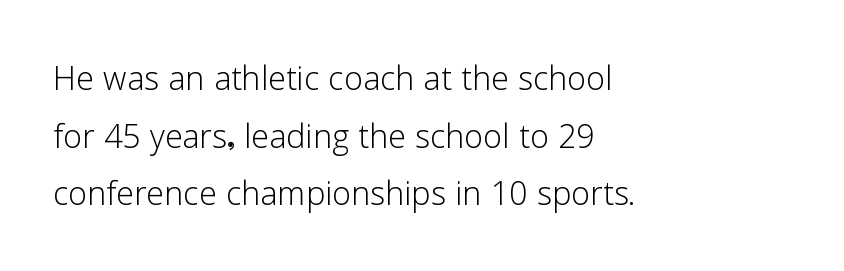
{"serif": "no", "italic": "no", "bold": "no", "weight": "light", "width": "normal", "stroke_contrast": "low", "x_height": "medium", "monospaced": "no", "underline": "no", "align": "left", "line_spacing": "normal", "line_spacing_ratio": 1.34, "letter_spacing": "normal", "letter_spacing_em": 0.0, "glyph_px": 43}
